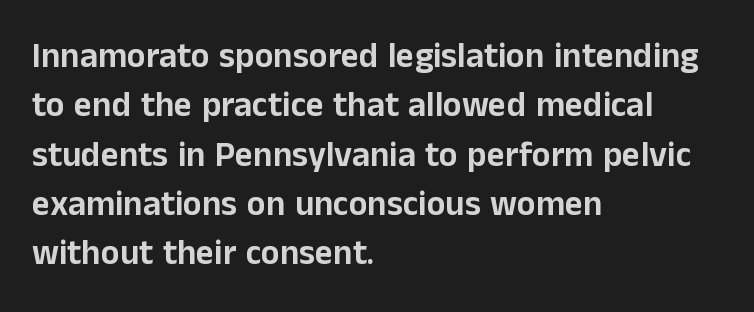
{"serif": "no", "italic": "no", "width": "normal", "stroke_contrast": "low", "x_height": "medium", "monospaced": "no", "underline": "no", "align": "left", "line_spacing": "normal", "line_spacing_ratio": 1.41, "letter_spacing": "normal", "letter_spacing_em": 0.0, "glyph_px": 35}
